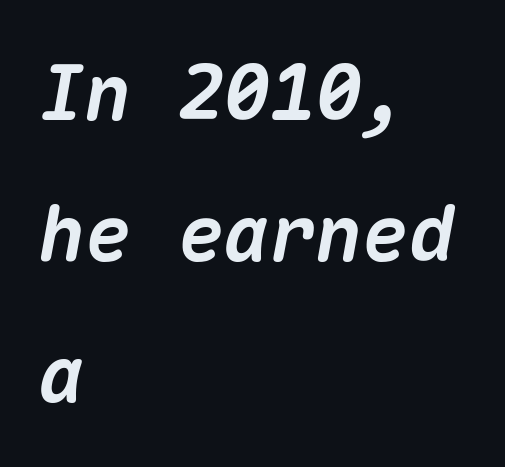
The image shows 77 px heavy type, italic (leaning right), monospaced; set left-aligned, line spacing 1.83x, normal letter spacing, not underlined; medium stroke contrast and a medium x-height.
